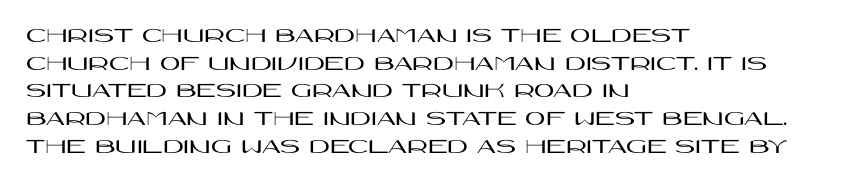
Q: Is the text italic (slanted)? A: No, it is upright.
Q: Is the text underlined? A: No.
Q: How is the paragraph aligned? A: Left-aligned.
Q: Is the spacing between letters normal or unusually wide? A: Normal.
Q: Is the spacing between lines tight, normal or loose? A: Normal.
